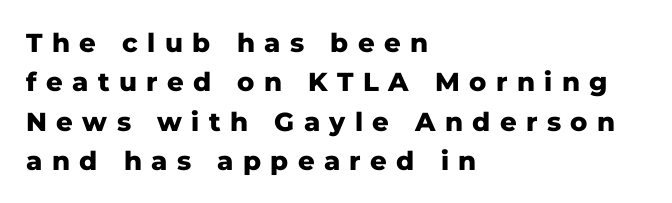
{"italic": "no", "bold": "yes", "underline": "no", "align": "left", "line_spacing": "normal", "line_spacing_ratio": 1.51, "letter_spacing": "wide", "letter_spacing_em": 0.36, "glyph_px": 26}
